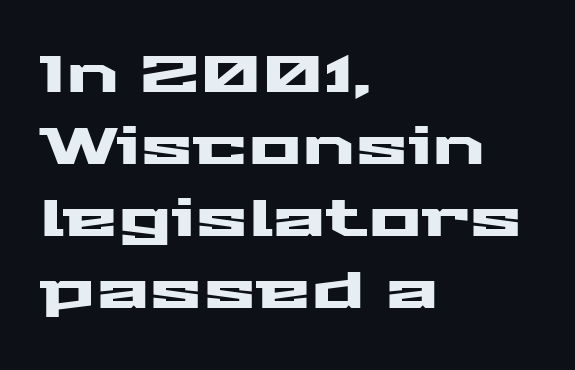
The specimen reads as upright at a glance. Reading down the block, your eye returns to a fixed left position each line. These lines keep a tight, regular rhythm from letter to letter. Whoever set this chose a conventional vertical rhythm. Any mark beneath the type? The region is blank.
